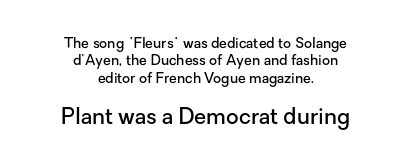
Vertically, the passage feels balanced, rows spaced as you'd expect. Honestly, there is no underline to notice here at all. The compositor balanced each line on the midline. Typesetter's note: demi weight, one step under bold.
